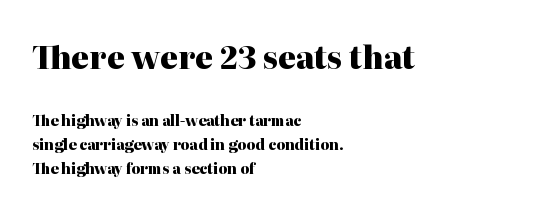
Q: Is the text bold? A: Yes.
Q: Is the text italic (slanted)? A: No, it is upright.
Q: Is the typeface a serif or a sans-serif typeface? A: Serif.
Q: Is the text underlined? A: No.
Q: How is the paragraph aligned? A: Left-aligned.
Q: Is the spacing between letters normal or unusually wide? A: Normal.
Q: Is the spacing between lines tight, normal or loose? A: Normal.
Q: Which block of text is set in a larger size, the first (top) or the second (bottom)? A: The first (top) one.
Q: Width (condensed, normal, or wide)? A: Normal.
Q: Stroke contrast? A: High.
Q: x-height? A: Medium.
Q: Monospaced? A: No.
